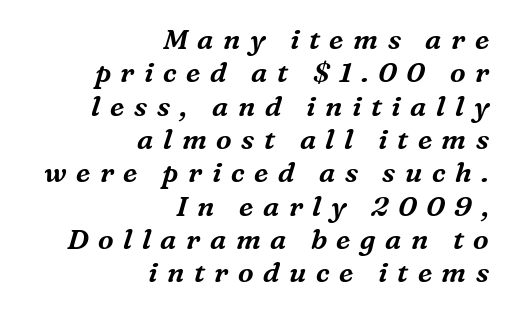
The image shows 28 px serif type, italic (leaning right); set right-aligned, line spacing 1.19x, unusually wide letter spacing (+0.34 em), not underlined; medium stroke contrast and a medium x-height.
